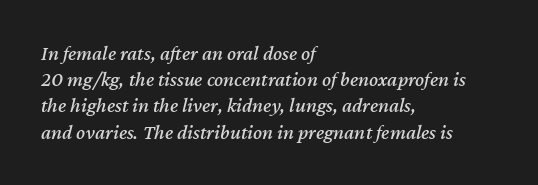
{"italic": "yes", "lean": "right", "slant_degrees": 12, "underline": "no", "align": "left", "line_spacing": "normal", "line_spacing_ratio": 1.25, "letter_spacing": "normal", "letter_spacing_em": 0.0, "glyph_px": 21}
